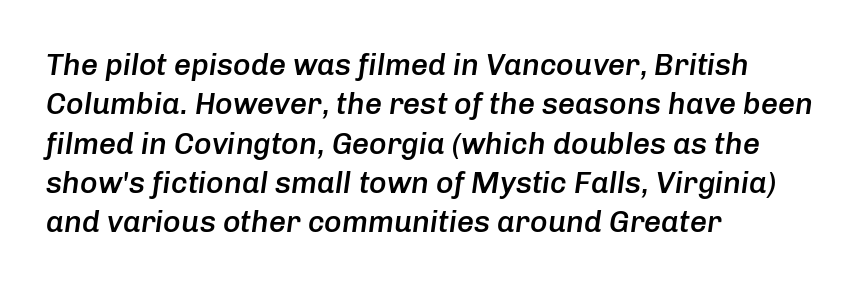
The rendering uses a semibold face; strokes are thickened but not to full bold. The rendering uses natural spacing where letterforms have individual widths. Every character sits at an angle, as italics do. Typeset ragged right — the left edge is the straight one. This rendering features lettering with no underline. Compared with typical paragraphs, the rows here are spaced about the same.
